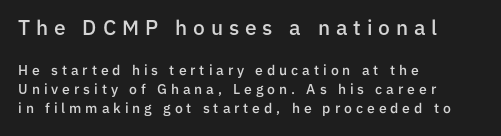
The passage shown stacks its lines at a standard gap. What weight is shown? A semibold, between regular and bold. The words here are not underlined. The composition opens big and finishes small. The letters stand upright; this is a roman face.
